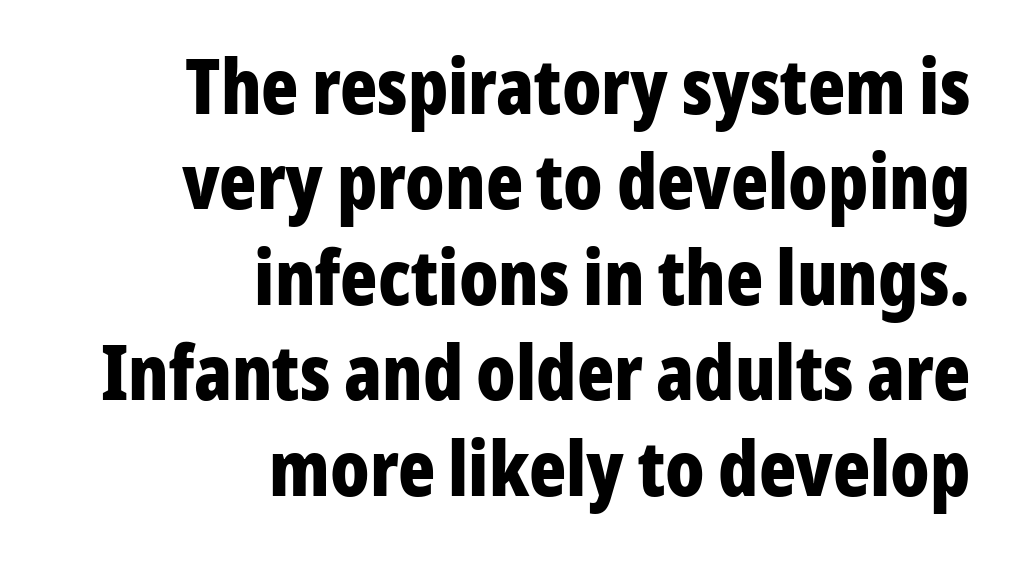
Leftover space on each line is placed entirely before the opening word. Pretty heavy lettering here — definitely bold. The letterforms sit shoulder to shoulder at normal distance. The strip under each line holds only bare page. This is roman type, the default non-slanted kind.
